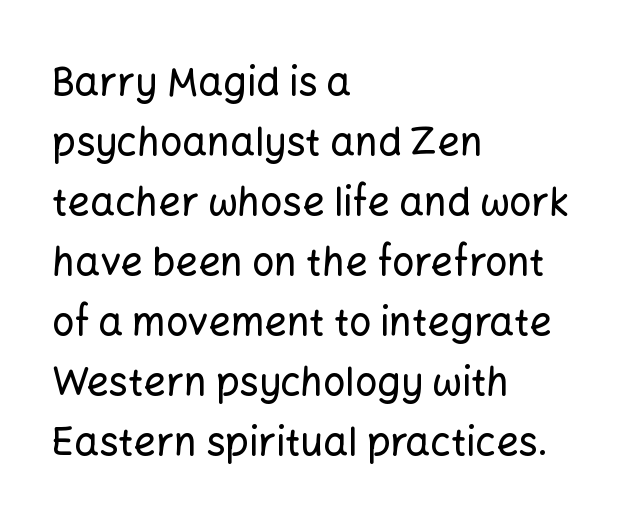
{"serif": "no", "italic": "no", "width": "normal", "stroke_contrast": "low", "x_height": "medium", "monospaced": "no", "underline": "no", "align": "left", "line_spacing": "normal", "line_spacing_ratio": 1.54, "letter_spacing": "normal", "letter_spacing_em": 0.0, "glyph_px": 39}
